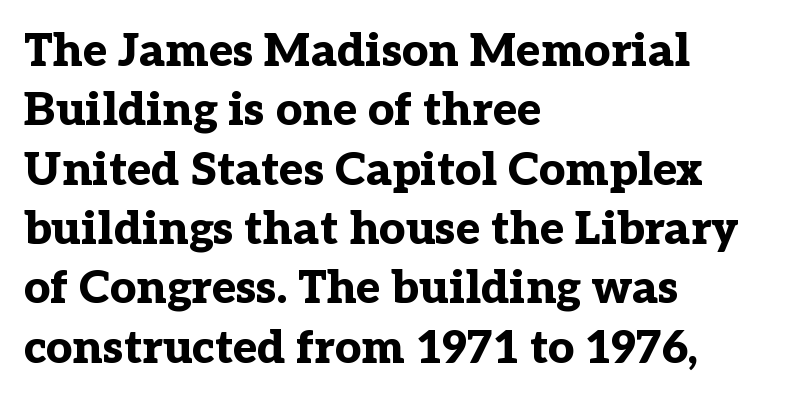
{"serif": "yes", "italic": "no", "bold": "yes", "weight": "bold", "width": "normal", "stroke_contrast": "low", "x_height": "medium", "monospaced": "no", "underline": "no", "align": "left", "line_spacing": "normal", "line_spacing_ratio": 1.29, "letter_spacing": "normal", "letter_spacing_em": 0.0, "glyph_px": 46}
